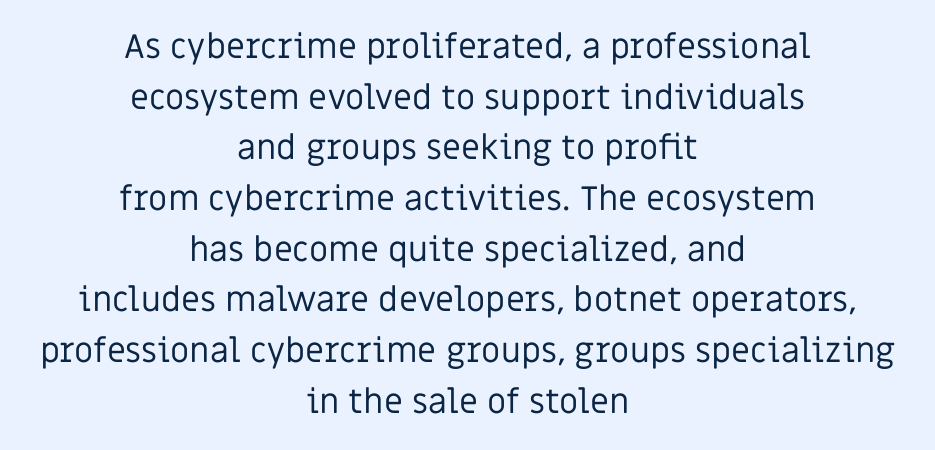
The image shows 34 px regular-weight sans-serif type, upright; set centered, normal line spacing (1.49x), normal letter spacing, not underlined; low stroke contrast and a large x-height.
